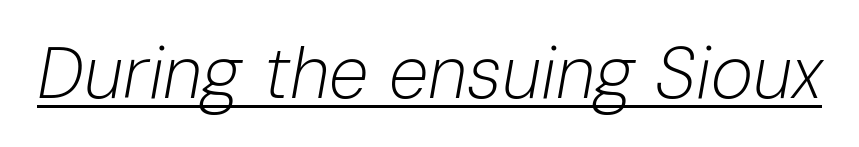
Q: Is the text bold? A: No.
Q: Is the text italic (slanted)? A: Yes, it leans right by about 10 degrees.
Q: Is the text underlined? A: Yes.
Q: Is the spacing between letters normal or unusually wide? A: Normal.
Q: Width (condensed, normal, or wide)? A: Normal.
Q: Stroke contrast? A: Low.
Q: x-height? A: Medium.
Q: Monospaced? A: No.
